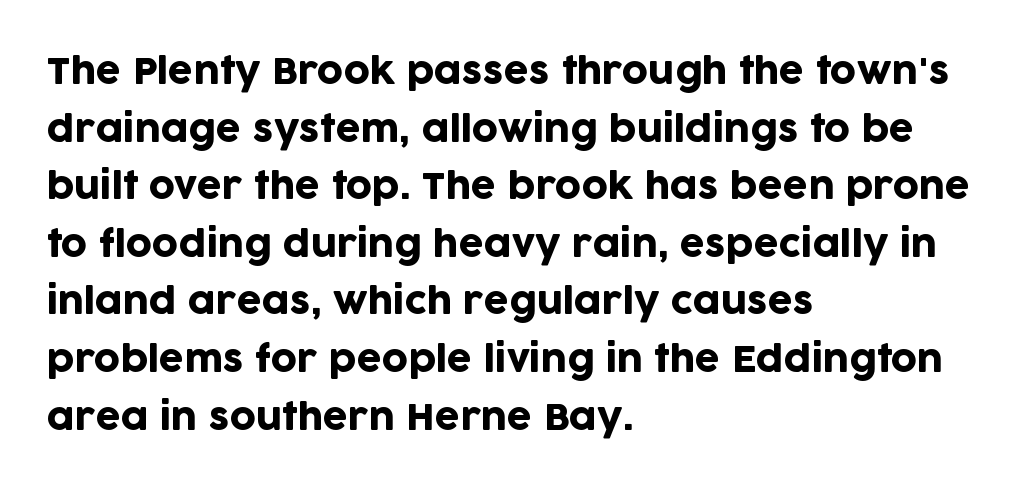
The image shows 36 px sans-serif type, upright; set left-aligned, normal line spacing (1.6x), normal letter spacing, not underlined; low stroke contrast and a large x-height.
